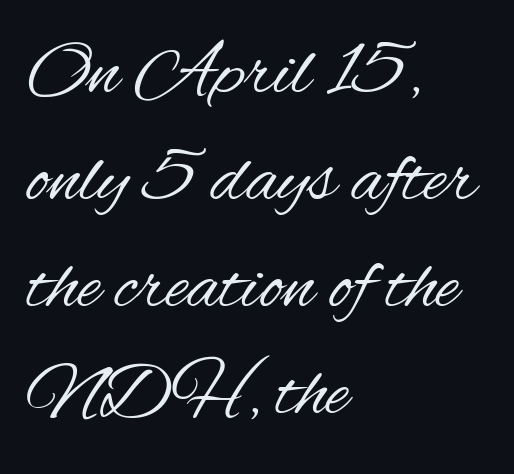
Q: Is the text bold? A: No.
Q: Is the text italic (slanted)? A: Yes.
Q: Is the typeface a serif or a sans-serif typeface? A: Sans-serif.
Q: Is the text underlined? A: No.
Q: How is the paragraph aligned? A: Left-aligned.
Q: Is the spacing between letters normal or unusually wide? A: Normal.
Q: Is the spacing between lines tight, normal or loose? A: Normal.
Q: Width (condensed, normal, or wide)? A: Condensed.
Q: Stroke contrast? A: Medium.
Q: x-height? A: Small.
Q: Monospaced? A: No.
